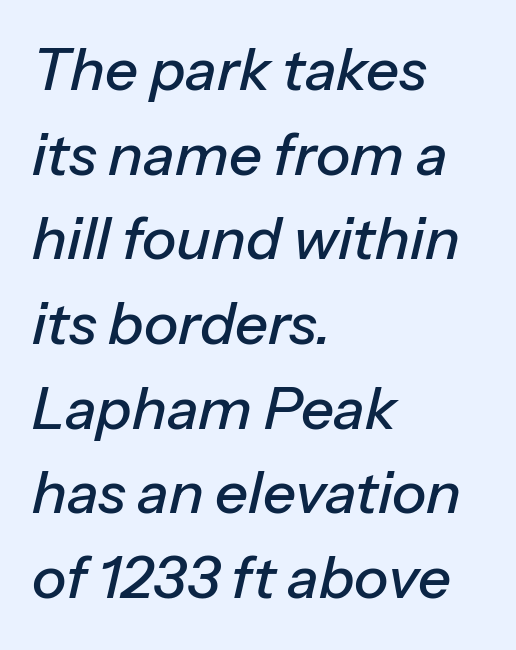
{"italic": "yes", "lean": "right", "slant_degrees": 13, "width": "normal", "stroke_contrast": "low", "x_height": "medium", "monospaced": "no", "underline": "no", "align": "left", "line_spacing": "normal", "line_spacing_ratio": 1.46, "letter_spacing": "normal", "letter_spacing_em": 0.0, "glyph_px": 58}
